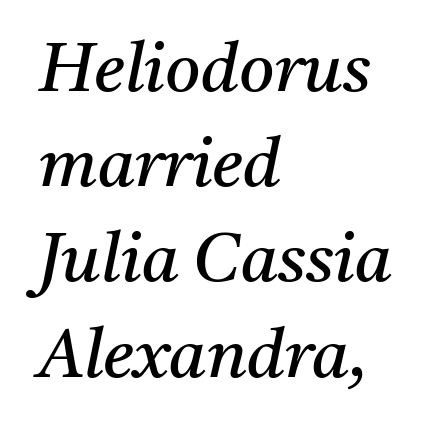
Leading matches the norm, producing a regular column. A light-to-regular cut is what we see here. The typesetter chose a ragged-right arrangement here. Letter spacing: default. The face used here is proportionally spaced, like ordinary book or web type. Tall strokes in this sample are angled rather than plumb.
